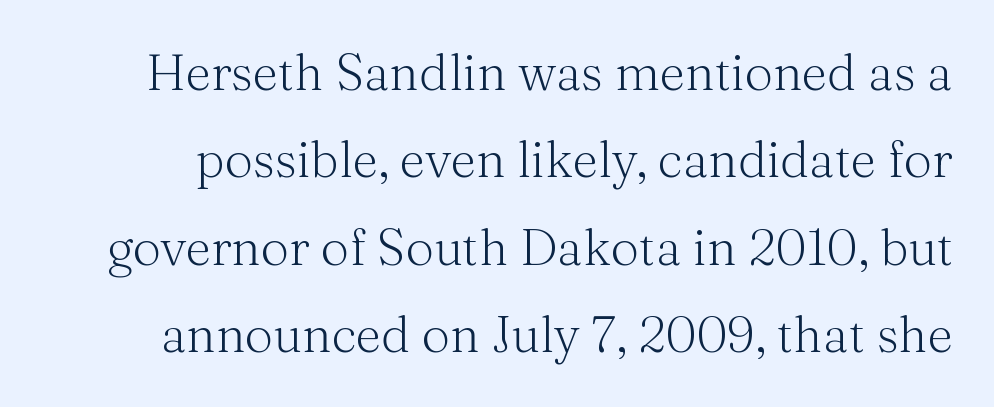
{"serif": "yes", "italic": "no", "bold": "no", "weight": "light", "width": "normal", "stroke_contrast": "medium", "x_height": "medium", "monospaced": "no", "underline": "no", "line_spacing_ratio": 1.75, "letter_spacing": "normal", "letter_spacing_em": 0.0, "glyph_px": 50}
